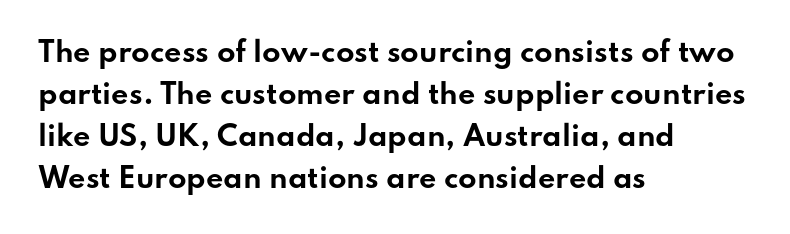
The image shows 27 px bold type, upright; set left-aligned, normal line spacing (1.55x), normal letter spacing, not underlined.
